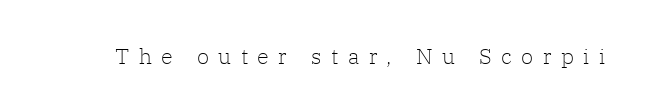
Q: Is the text bold? A: No.
Q: Is the text italic (slanted)? A: No, it is upright.
Q: Is the text underlined? A: No.
Q: Is the spacing between letters normal or unusually wide? A: Unusually wide.
